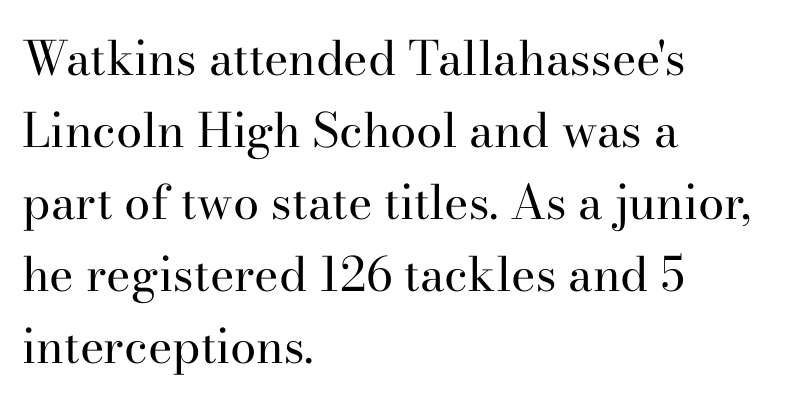
The image shows 47 px regular-weight serif type, upright; set left-aligned, normal line spacing (1.53x), normal letter spacing, not underlined; high stroke contrast and a small x-height.
